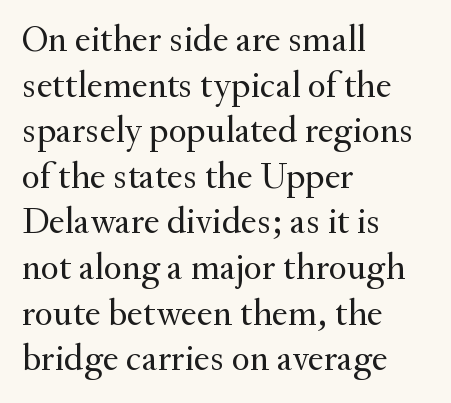
The image shows 38 px regular-weight serif type, upright; set left-aligned, line spacing 1.2x, normal letter spacing, not underlined; medium stroke contrast and a small x-height.
